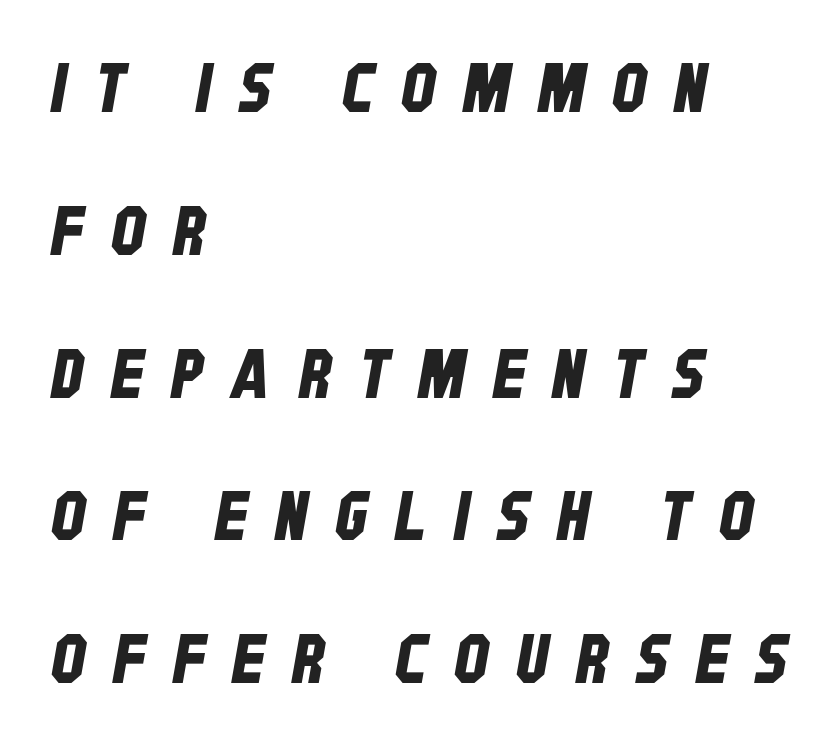
The typesetter chose a ragged-right arrangement here. Grotesque or geometric, the face here clearly has no serifs. The face used here is rendered with a markedly widened letterfit. Spacing verdict: proportional, widths tailored to each character. Successive baselines arrive slowly, with a big drop between each.
